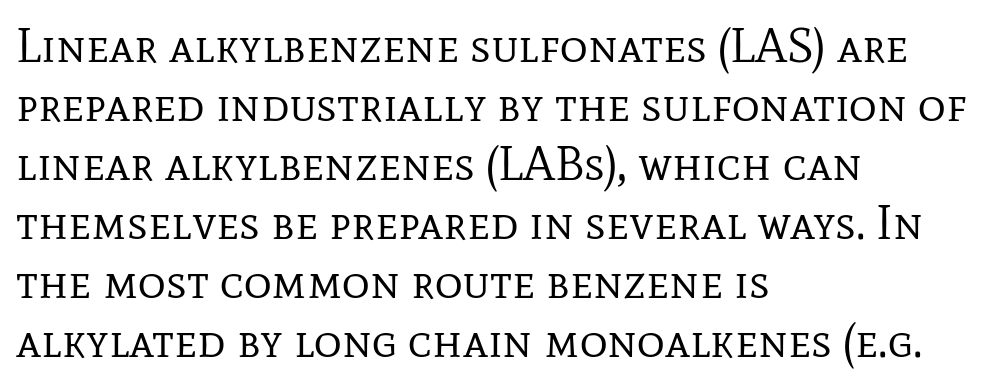
These lines are rendered in a variable-pitch font. The letters sit at their default tracking, neither squeezed nor spread. Does the copy run flush right? No — it runs flush left. The strokes are not fattened; the text isn't bold. Every stem runs plumb, perpendicular to the baseline.
